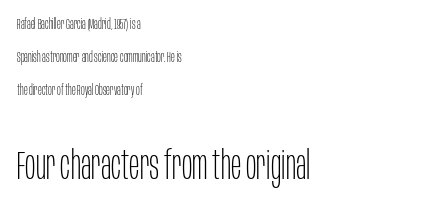
The image shows 39 px thin, condensed sans-serif type, upright; set left-aligned, loose line spacing (2.37x), normal letter spacing, not underlined; the second (bottom) block is 2.79x larger; low stroke contrast and a large x-height.
